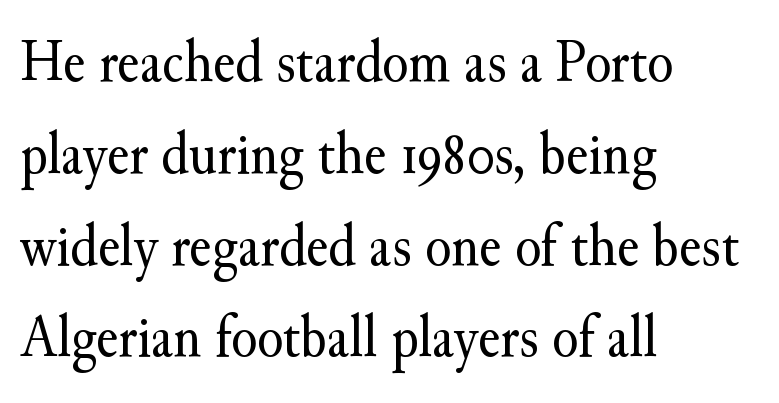
The letters stand straight up with perfectly vertical stems. The rendering keeps characters at their native spacing. Descenders are the only things crossing below the line. Teacher's note: observe the even left margin — that is flush-left alignment.
